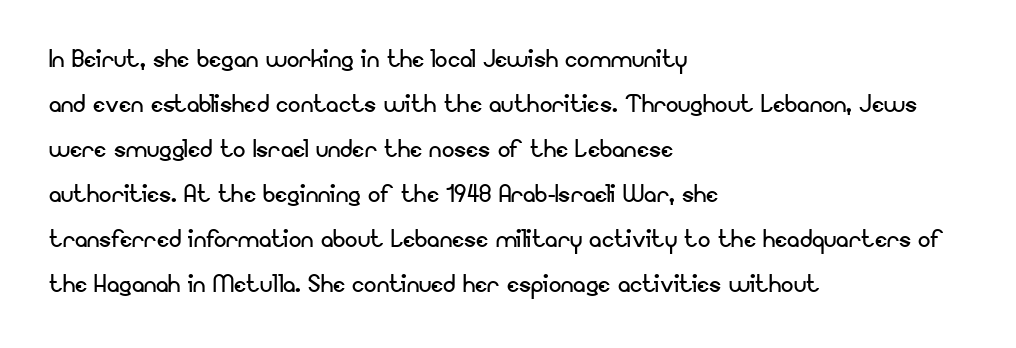
{"serif": "no", "italic": "no", "bold": "no", "weight": "regular", "width": "normal", "stroke_contrast": "low", "x_height": "small", "monospaced": "no", "underline": "no", "align": "left", "line_spacing": "normal", "line_spacing_ratio": 1.45, "letter_spacing": "normal", "letter_spacing_em": 0.0, "glyph_px": 31}
